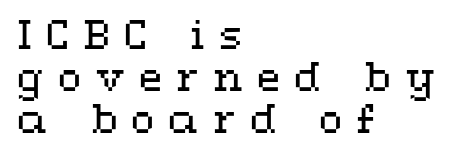
The image shows 38 px regular-weight, wide type, upright; set left-aligned, tight line spacing (1.1x), unusually wide letter spacing (+0.37 em), not underlined; medium stroke contrast and a medium x-height.
